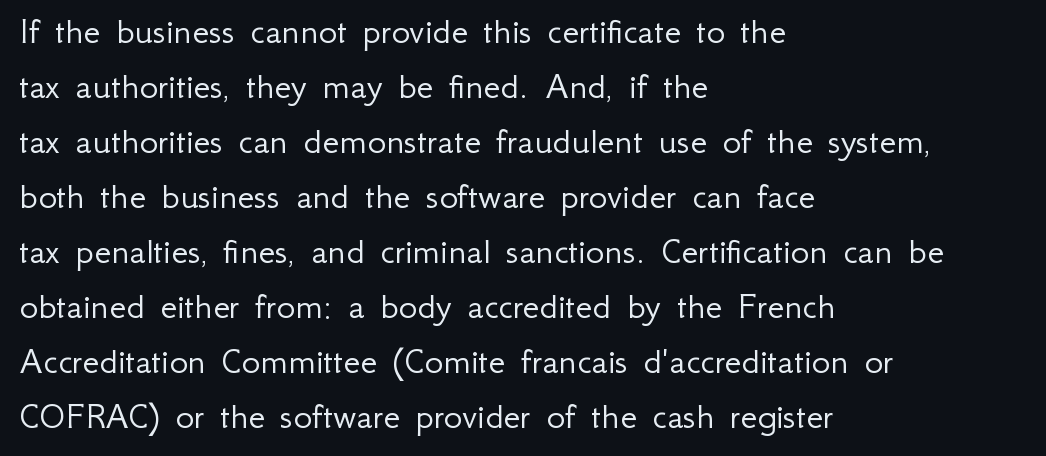
The image shows 39 px light sans-serif type, upright; set left-aligned, normal line spacing (1.41x), normal letter spacing, not underlined; low stroke contrast and a small x-height.
